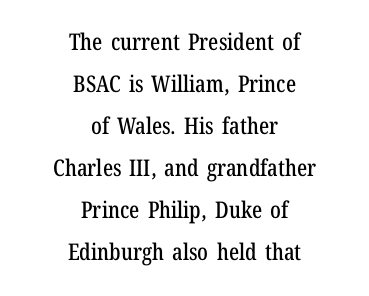
Q: Is the text italic (slanted)? A: No, it is upright.
Q: Is the text underlined? A: No.
Q: How is the paragraph aligned? A: Centered.
Q: Is the spacing between letters normal or unusually wide? A: Normal.
